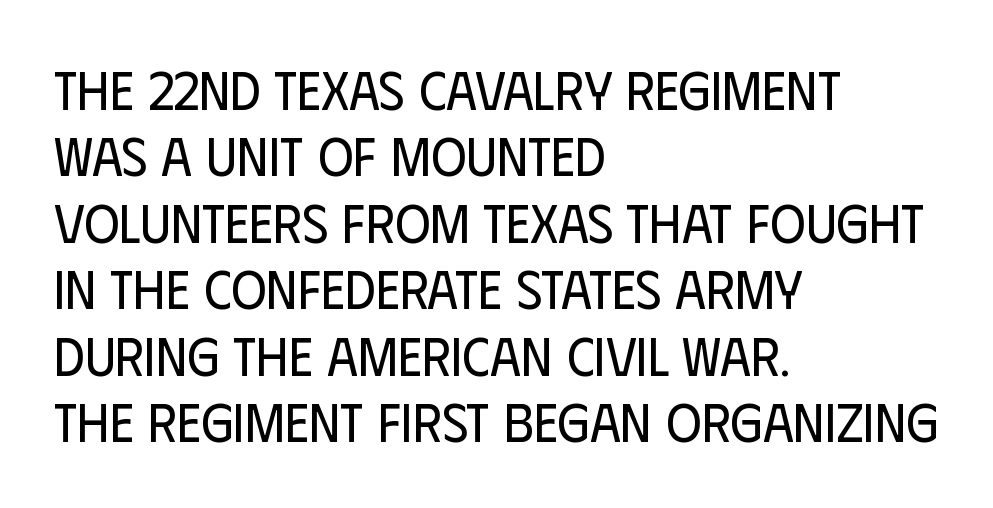
Q: Is the text bold? A: No.
Q: Is the text italic (slanted)? A: No, it is upright.
Q: Is the typeface a serif or a sans-serif typeface? A: Sans-serif.
Q: Is the text underlined? A: No.
Q: How is the paragraph aligned? A: Left-aligned.
Q: Is the spacing between letters normal or unusually wide? A: Normal.
Q: Width (condensed, normal, or wide)? A: Condensed.
Q: Stroke contrast? A: Low.
Q: x-height? A: Large.
Q: Monospaced? A: No.
